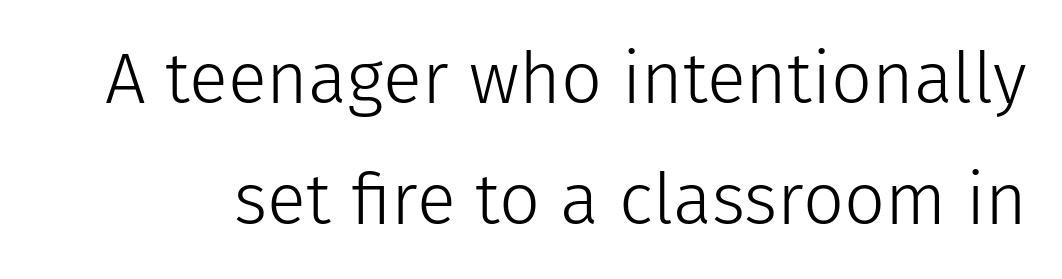
The image shows 72 px light sans-serif type, upright; set normal line spacing (1.68x), normal letter spacing, not underlined; low stroke contrast and a medium x-height.
